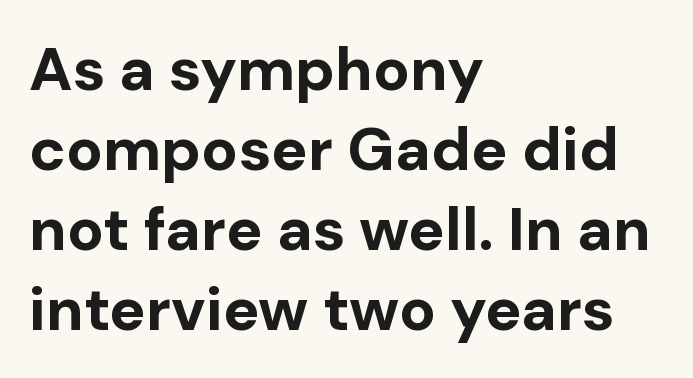
These lines are set flush left with a ragged right edge. Stroke terminals: plain, sans-serif. Glyph-to-glyph distance matches everyday printed text. Students, observe: this is what conventionally led text looks like.
